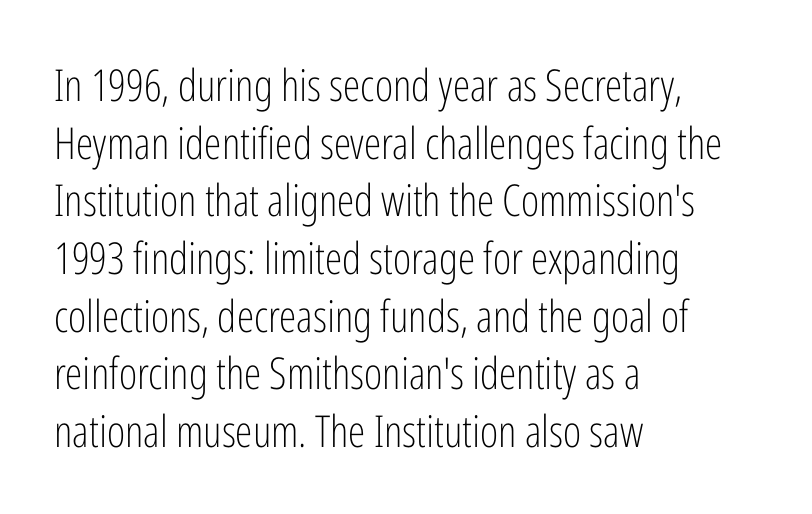
Q: Is the text bold? A: No.
Q: Is the text italic (slanted)? A: No, it is upright.
Q: Is the typeface a serif or a sans-serif typeface? A: Sans-serif.
Q: Is the text underlined? A: No.
Q: How is the paragraph aligned? A: Left-aligned.
Q: Is the spacing between letters normal or unusually wide? A: Normal.
Q: Is the spacing between lines tight, normal or loose? A: Normal.
Q: Width (condensed, normal, or wide)? A: Condensed.
Q: Stroke contrast? A: Low.
Q: x-height? A: Medium.
Q: Monospaced? A: No.
